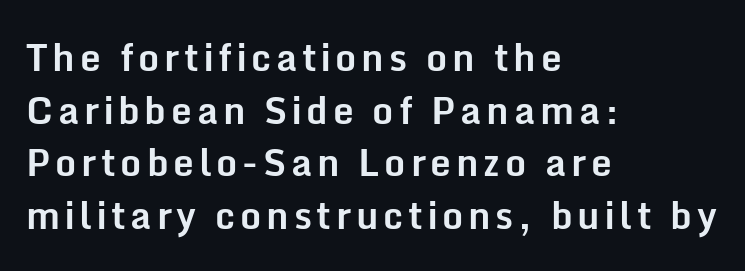
{"serif": "no", "italic": "no", "bold": "yes", "weight": "bold", "width": "normal", "stroke_contrast": "low", "x_height": "medium", "monospaced": "no", "underline": "no", "align": "left", "line_spacing": "normal", "line_spacing_ratio": 1.42, "glyph_px": 37}
